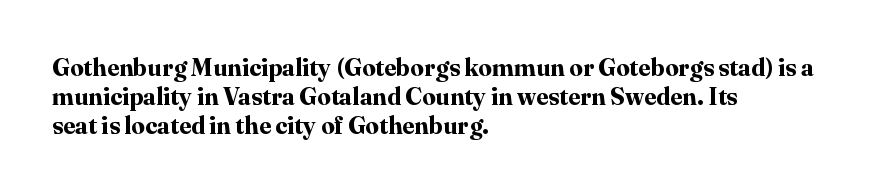
{"italic": "no", "bold": "yes", "underline": "no", "align": "left", "line_spacing_ratio": 1.21, "letter_spacing": "normal", "letter_spacing_em": 0.0, "glyph_px": 24}
